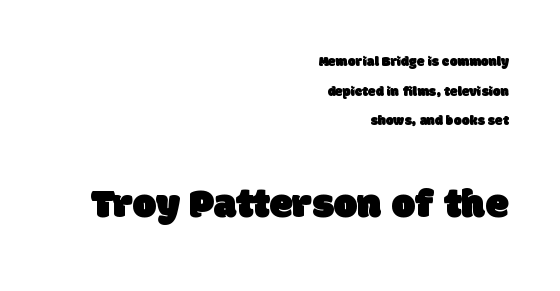
{"serif": "no", "width": "normal", "stroke_contrast": "low", "x_height": "large", "monospaced": "no", "underline": "no", "align": "right", "line_spacing": "loose", "line_spacing_ratio": 2.12, "letter_spacing": "normal", "letter_spacing_em": 0.0, "larger_block": "second", "size_ratio": 3.0, "glyph_px": 42}
